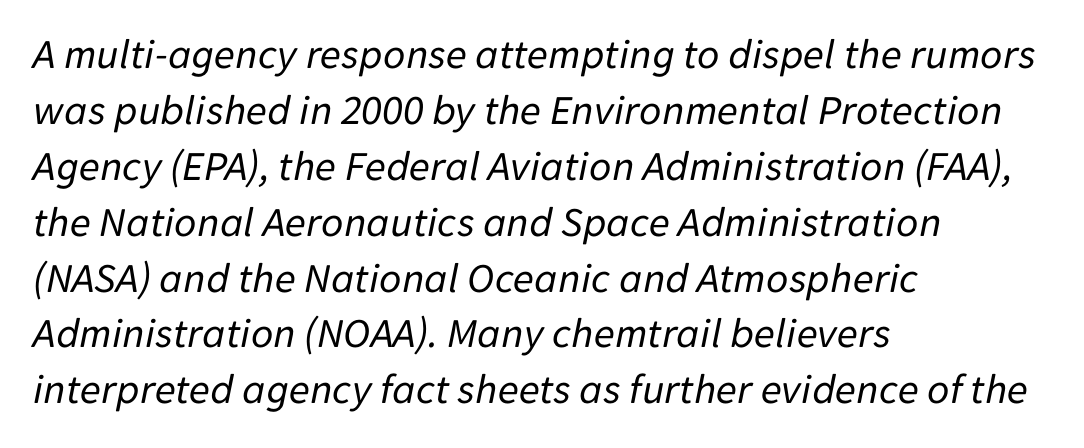
Q: Is the text bold? A: No.
Q: Is the text italic (slanted)? A: Yes, it leans right by about 11 degrees.
Q: Is the text underlined? A: No.
Q: How is the paragraph aligned? A: Left-aligned.
Q: Is the spacing between letters normal or unusually wide? A: Normal.
Q: Is the spacing between lines tight, normal or loose? A: Normal.
Q: Width (condensed, normal, or wide)? A: Normal.
Q: Stroke contrast? A: Low.
Q: x-height? A: Medium.
Q: Monospaced? A: No.
